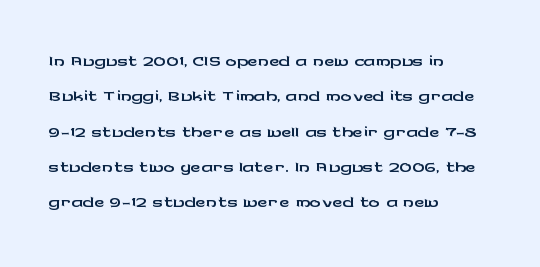
The image shows 28 px wide sans-serif type, upright; set left-aligned, normal line spacing (1.26x), normal letter spacing, not underlined; low stroke contrast and a medium x-height.
